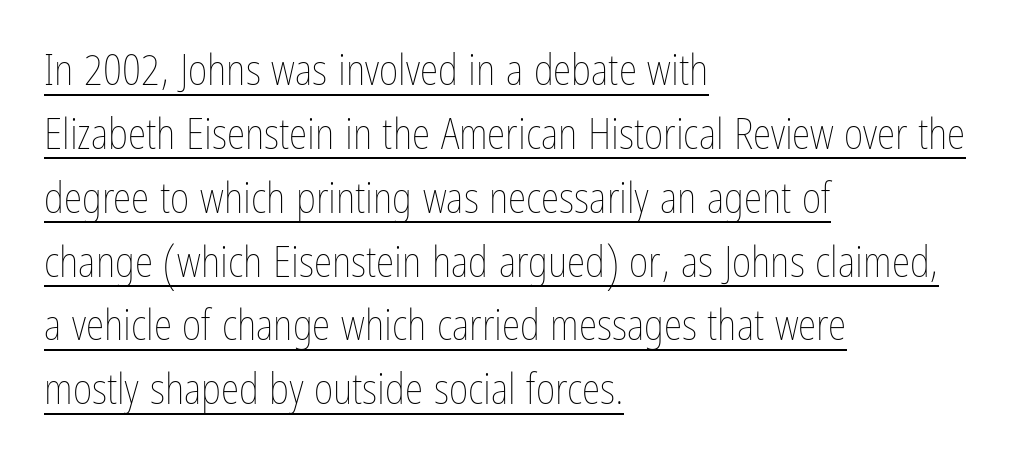
Q: Is the text bold? A: No.
Q: Is the text italic (slanted)? A: No, it is upright.
Q: Is the text underlined? A: Yes.
Q: How is the paragraph aligned? A: Left-aligned.
Q: Is the spacing between letters normal or unusually wide? A: Normal.
Q: Is the spacing between lines tight, normal or loose? A: Normal.
Q: Width (condensed, normal, or wide)? A: Condensed.
Q: Stroke contrast? A: Low.
Q: x-height? A: Medium.
Q: Monospaced? A: No.
